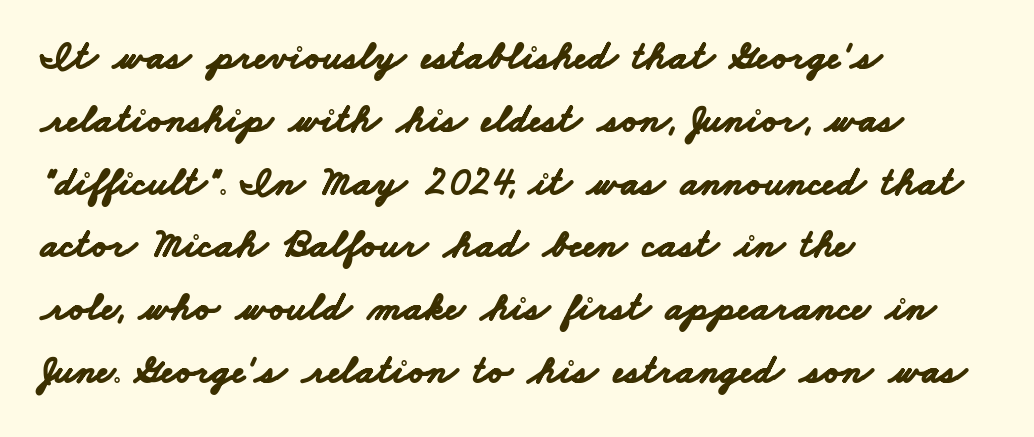
The image shows 40 px bold, wide sans-serif type; set left-aligned, normal line spacing (1.57x), normal letter spacing, not underlined; low stroke contrast and a small x-height.
